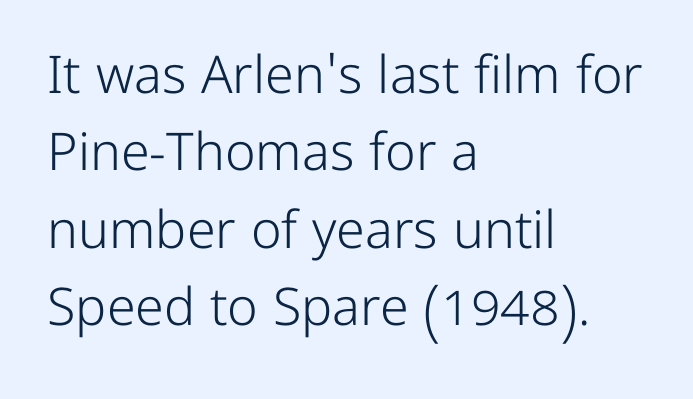
Interline gaps are of average width in this sample. Spacing verdict: proportional, widths tailored to each character. Unlike a traditional serif, this face leaves its strokes unadorned. Is the letter spacing exaggerated? No — it looks like the ordinary default. Ink coverage per letter is moderate at most.
